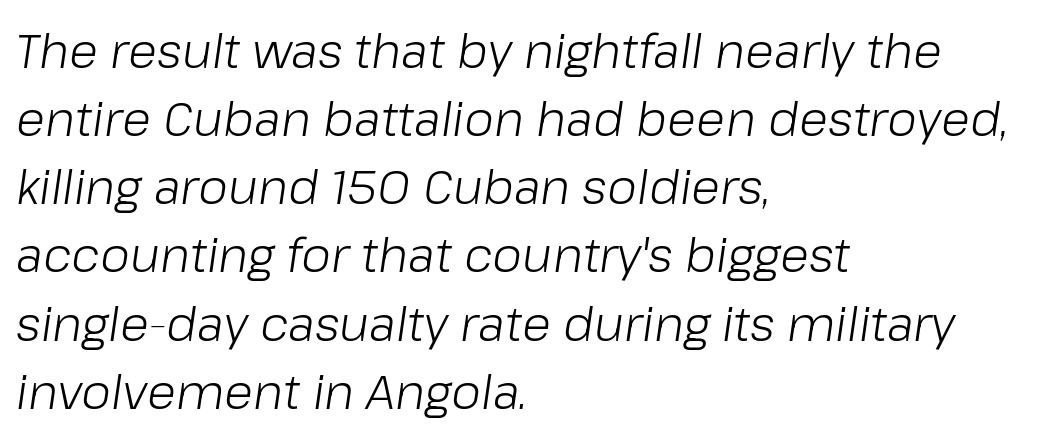
{"italic": "yes", "lean": "right", "slant_degrees": 8, "bold": "no", "weight": "light", "width": "normal", "stroke_contrast": "low", "x_height": "medium", "monospaced": "no", "underline": "no", "align": "left", "line_spacing": "normal", "line_spacing_ratio": 1.42, "letter_spacing": "normal", "letter_spacing_em": 0.0, "glyph_px": 48}
